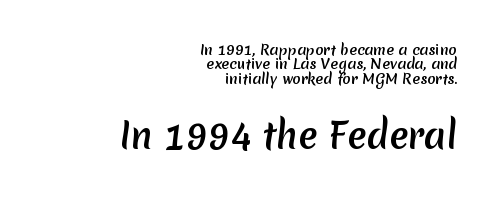
The image shows 35 px sans-serif type; set right-aligned, tight line spacing (1.03x), normal letter spacing, not underlined; the second (bottom) block is 2.5x larger; medium stroke contrast and a medium x-height.
